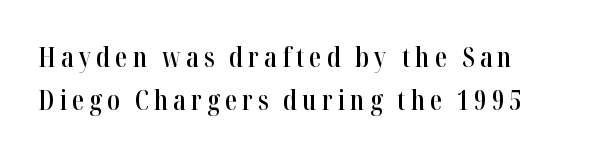
Q: Is the text bold? A: Semi-bold.
Q: Is the text italic (slanted)? A: No, it is upright.
Q: Is the text underlined? A: No.
Q: Is the spacing between lines tight, normal or loose? A: Normal.
